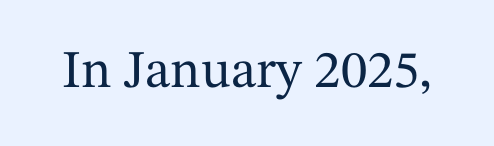
{"serif": "yes", "italic": "no", "width": "normal", "stroke_contrast": "medium", "x_height": "medium", "monospaced": "no", "underline": "no", "letter_spacing": "normal", "letter_spacing_em": 0.0, "glyph_px": 53}
